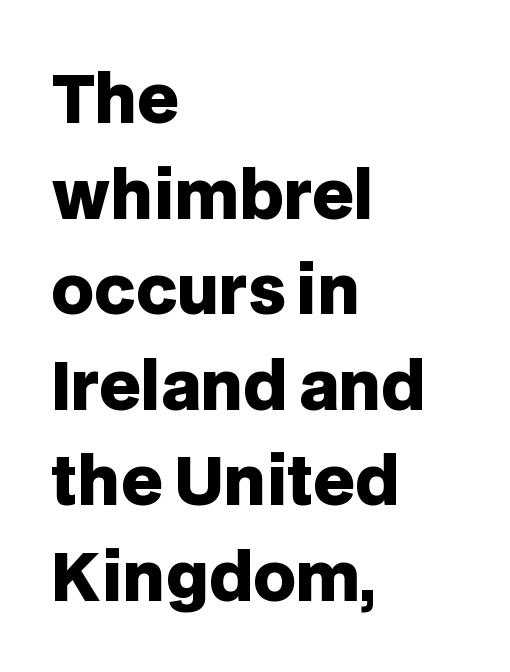
The characters display no serif detailing; their extremities are plain. The text block is weighted toward the left margin, trailing off unevenly rightward. Every character sits straight up, as roman type does. Glance below the letters and you will spot only blank space. How heavy is the stroke? Heavy — this is a bold.
